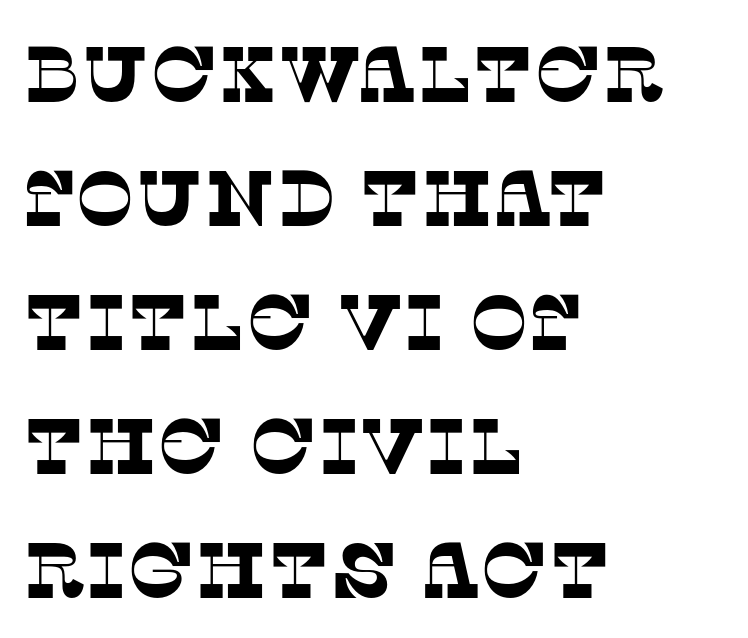
Yep, those are serifs on the letters. In CSS terms this would be text-align: left. Nobody touched the tracking dial on this one. Underlining? Definitely not there. The designer left line spacing at the default. The face used here is proportionally spaced, like ordinary book or web type.
